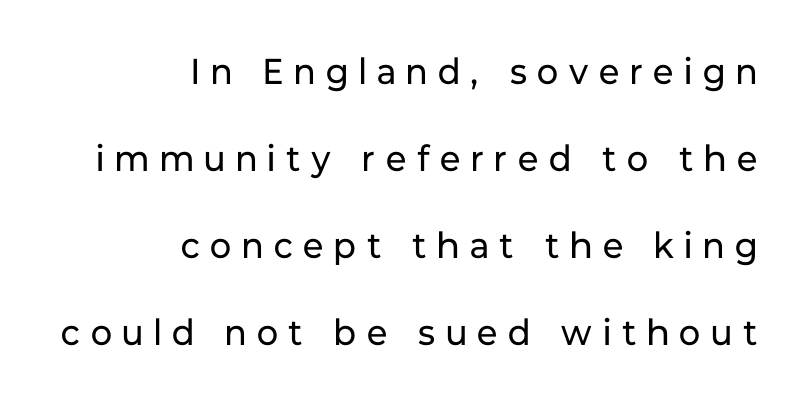
The font's upright variant was chosen for this text. The typeface chosen for these lines omits serifs. Loose tracking; the words dissolve into strings of separated letters. Descender tails drop into unmarked territory.
